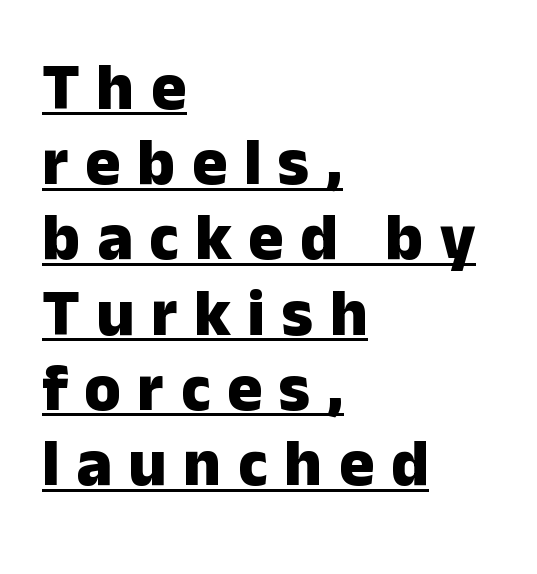
The image shows 66 px heavy sans-serif type, upright; set left-aligned, tight line spacing (1.14x), unusually wide letter spacing (+0.25 em), underlined; low stroke contrast and a medium x-height.
